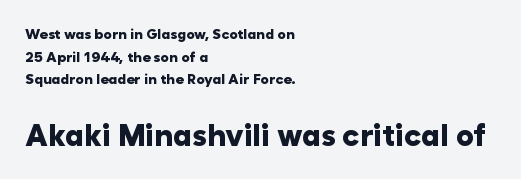
The image shows 30 px heavy sans-serif type, upright; set left-aligned, normal line spacing (1.61x), normal letter spacing, not underlined; the second (bottom) block is 2.14x larger; low stroke contrast and a medium x-height.
